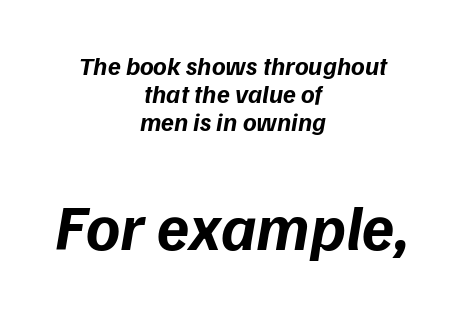
{"serif": "no", "bold": "yes", "weight": "bold", "width": "normal", "stroke_contrast": "low", "x_height": "medium", "monospaced": "no", "underline": "no", "align": "center", "line_spacing": "tight", "line_spacing_ratio": 1.07, "letter_spacing": "normal", "letter_spacing_em": 0.0, "larger_block": "second", "size_ratio": 2.5, "glyph_px": 65}
